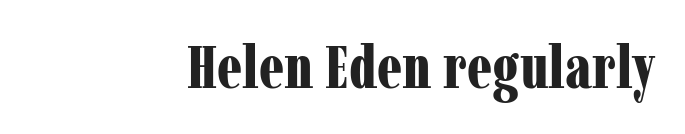
The image shows 61 px bold, condensed serif type, upright; set right-aligned, normal letter spacing, not underlined; low stroke contrast and a medium x-height.
